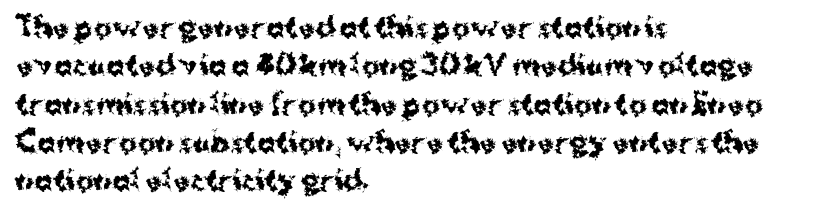
The image shows 27 px bold type, upright; set left-aligned, normal line spacing (1.42x), normal letter spacing, not underlined.
